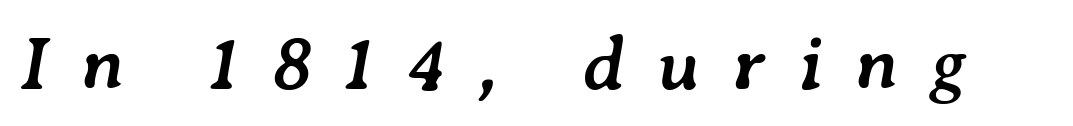
Q: Is the text bold? A: Yes.
Q: Is the text italic (slanted)? A: Yes, it leans right by about 7 degrees.
Q: Is the text underlined? A: No.
Q: Is the spacing between letters normal or unusually wide? A: Unusually wide.
Q: Width (condensed, normal, or wide)? A: Normal.
Q: Stroke contrast? A: Low.
Q: x-height? A: Medium.
Q: Monospaced? A: No.
